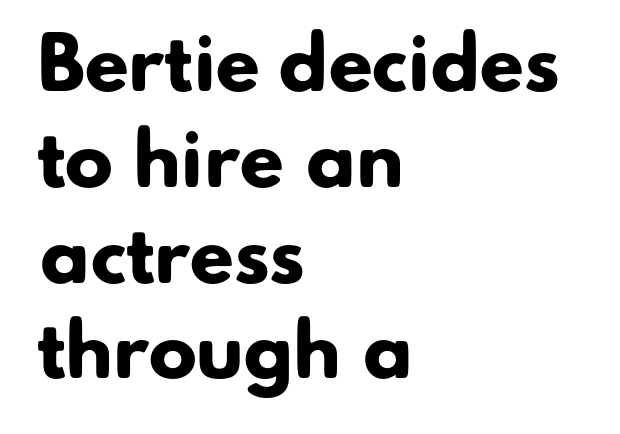
The image shows 72 px heavy sans-serif type; set left-aligned, normal line spacing (1.33x), normal letter spacing, not underlined; low stroke contrast and a small x-height.
